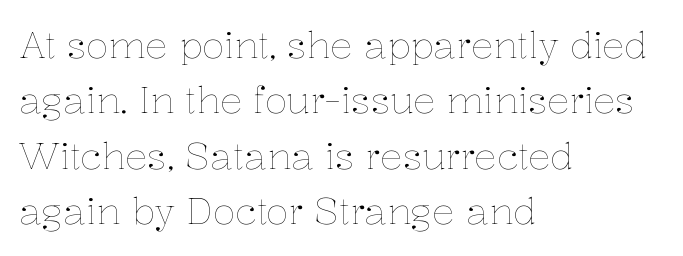
The image shows 37 px thin type, upright; set left-aligned, normal line spacing (1.5x), normal letter spacing, not underlined; low stroke contrast and a medium x-height.
